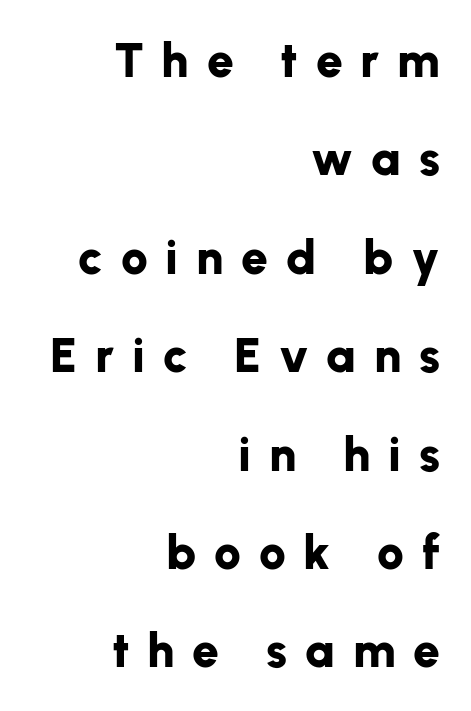
{"serif": "no", "italic": "no", "bold": "yes", "weight": "bold", "width": "normal", "stroke_contrast": "low", "x_height": "medium", "monospaced": "no", "underline": "no", "align": "right", "line_spacing": "loose", "line_spacing_ratio": 2.05, "letter_spacing": "wide", "letter_spacing_em": 0.37, "glyph_px": 48}
